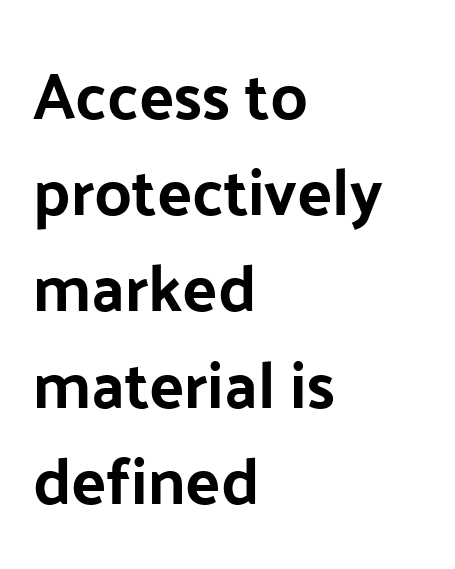
The image shows 65 px sans-serif type, upright; set left-aligned, normal line spacing (1.48x), normal letter spacing, not underlined; low stroke contrast and a medium x-height.
